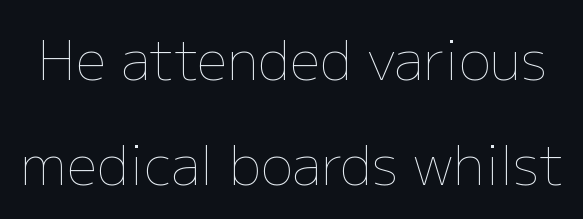
{"italic": "no", "bold": "no", "weight": "thin", "width": "normal", "stroke_contrast": "low", "x_height": "medium", "monospaced": "no", "underline": "no", "line_spacing": "loose", "line_spacing_ratio": 1.95, "letter_spacing": "normal", "letter_spacing_em": 0.0, "glyph_px": 54}
